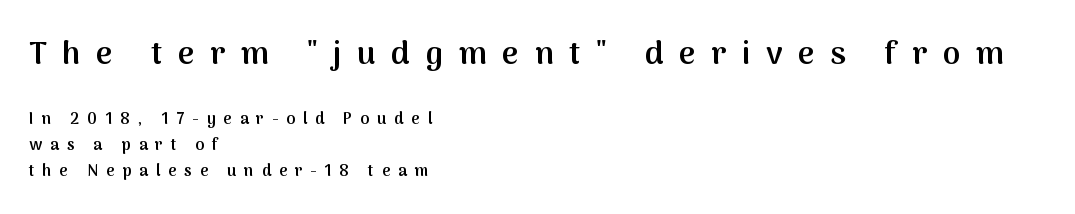
Q: Is the text bold? A: Semi-bold.
Q: Is the text italic (slanted)? A: No, it is upright.
Q: Is the typeface a serif or a sans-serif typeface? A: Sans-serif.
Q: Is the text underlined? A: No.
Q: How is the paragraph aligned? A: Left-aligned.
Q: Is the spacing between letters normal or unusually wide? A: Unusually wide.
Q: Is the spacing between lines tight, normal or loose? A: Normal.
Q: Which block of text is set in a larger size, the first (top) or the second (bottom)? A: The first (top) one.
Q: Width (condensed, normal, or wide)? A: Normal.
Q: Stroke contrast? A: Medium.
Q: x-height? A: Medium.
Q: Monospaced? A: No.
